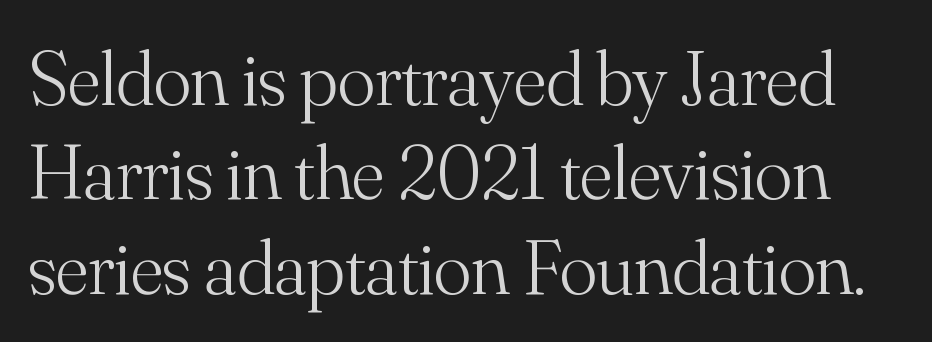
If you drew a line through each stem, it would be perfectly vertical. The glyphs in this specimen are seriffed. A typesetter would call this zero additional tracking. You could not count columns in this text — the font is proportionally spaced.
